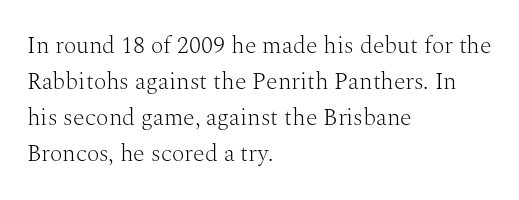
There is no visible air inserted between adjacent glyphs. The rendering anchors every line to the left-hand side. Counters stay open thanks to moderate or lighter strokes. Is there much room between lines? A standard amount, neither cramped nor airy. Type without underlining.
